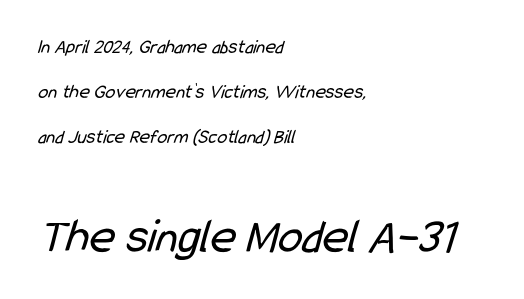
Each letter keeps its own natural width here, so spacing adapts to shape. Glyph-to-glyph distance matches everyday printed text. The letters carry no serifs — their stems end cleanly without finishing strokes. Type size steps up from the first block to the second. The space between consecutive lines is lavish.
